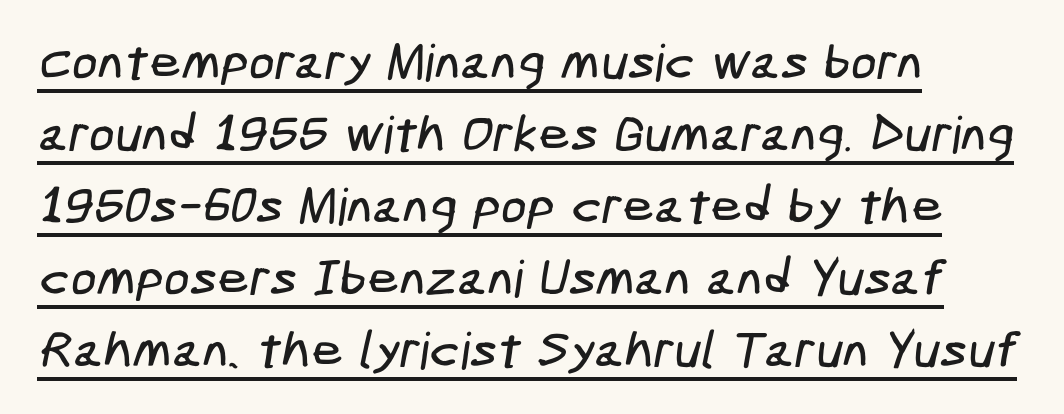
{"serif": "no", "width": "condensed", "stroke_contrast": "low", "x_height": "medium", "underline": "yes", "align": "left", "line_spacing": "normal", "line_spacing_ratio": 1.41, "letter_spacing": "normal", "letter_spacing_em": 0.0, "glyph_px": 51}
